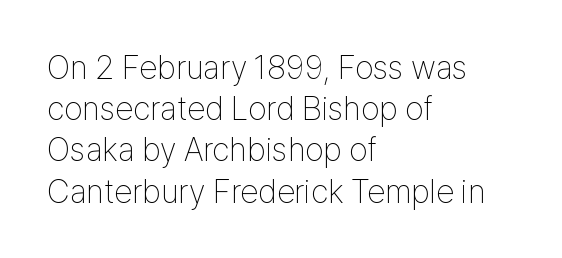
Q: Is the text bold? A: No.
Q: Is the text italic (slanted)? A: No, it is upright.
Q: Is the typeface a serif or a sans-serif typeface? A: Sans-serif.
Q: Is the text underlined? A: No.
Q: How is the paragraph aligned? A: Left-aligned.
Q: Is the spacing between letters normal or unusually wide? A: Normal.
Q: Is the spacing between lines tight, normal or loose? A: Normal.
Q: Width (condensed, normal, or wide)? A: Condensed.
Q: Stroke contrast? A: Low.
Q: x-height? A: Medium.
Q: Monospaced? A: No.
